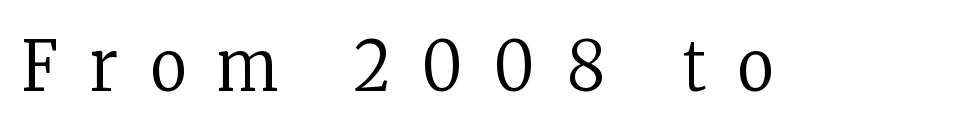
{"serif": "yes", "italic": "no", "bold": "no", "weight": "regular", "width": "condensed", "stroke_contrast": "low", "x_height": "medium", "monospaced": "no", "underline": "no", "letter_spacing": "wide", "letter_spacing_em": 0.46, "glyph_px": 70}
